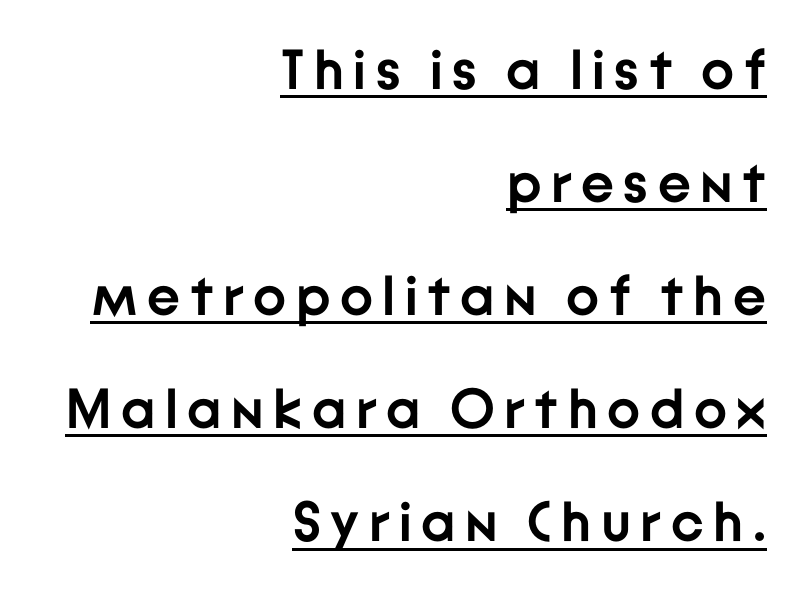
The image shows 56 px semibold sans-serif type, upright; set right-aligned, loose line spacing (2.02x), underlined; low stroke contrast and a medium x-height.
